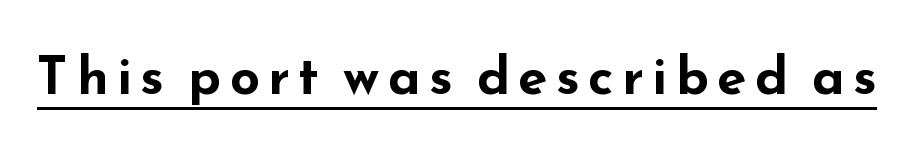
Q: Is the text bold? A: Yes.
Q: Is the text italic (slanted)? A: No, it is upright.
Q: Is the typeface a serif or a sans-serif typeface? A: Sans-serif.
Q: Is the text underlined? A: Yes.
Q: Width (condensed, normal, or wide)? A: Wide.
Q: Stroke contrast? A: Low.
Q: x-height? A: Small.
Q: Monospaced? A: No.
